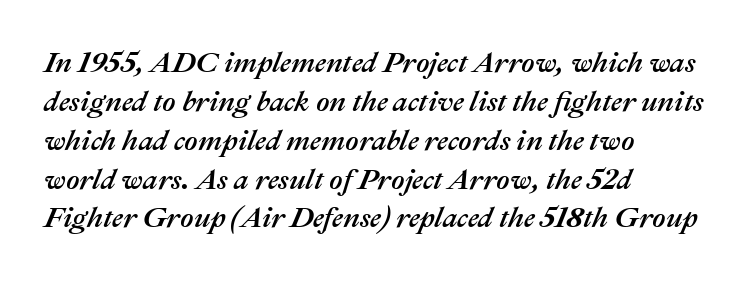
{"italic": "yes", "lean": "right", "slant_degrees": 22, "width": "normal", "stroke_contrast": "medium", "x_height": "medium", "monospaced": "no", "underline": "no", "align": "left", "line_spacing": "normal", "line_spacing_ratio": 1.34, "letter_spacing": "normal", "letter_spacing_em": 0.0, "glyph_px": 29}
